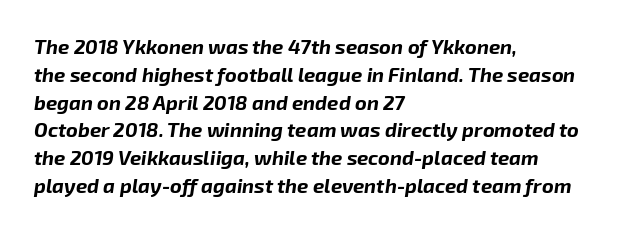
The image shows 20 px bold type, italic (leaning right); set left-aligned, normal line spacing (1.39x), normal letter spacing, not underlined.
